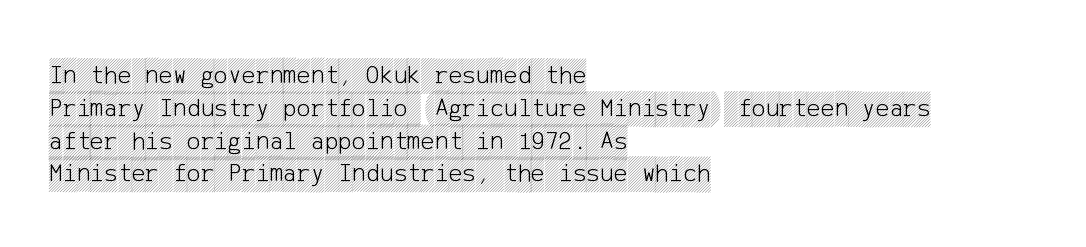
The image shows 26 px text type, upright; set left-aligned, normal line spacing (1.26x), normal letter spacing, not underlined.
